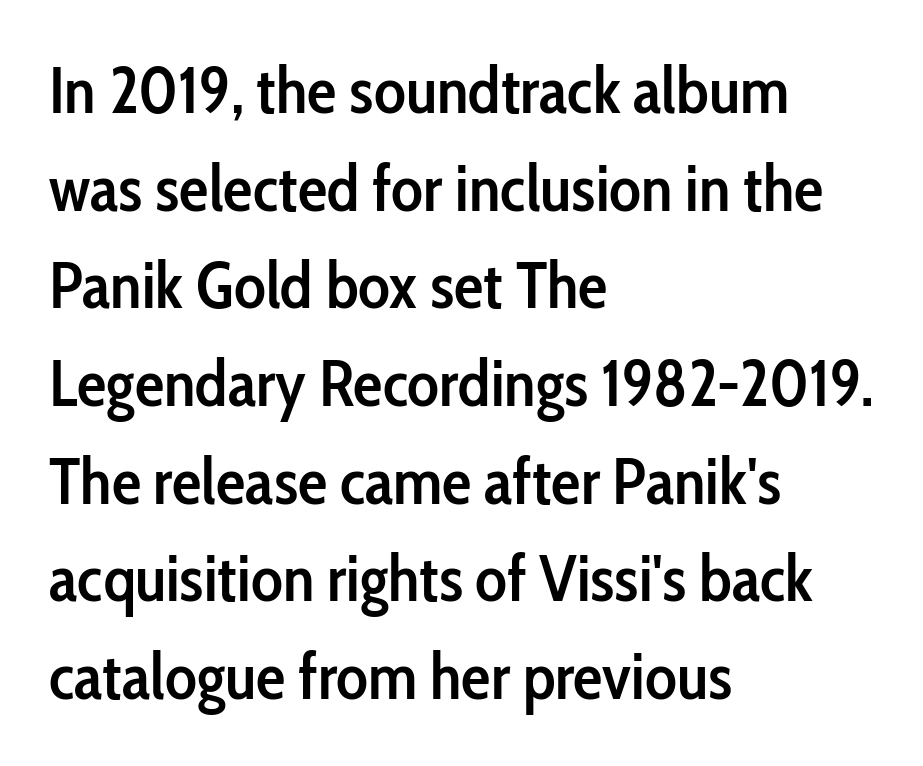
The image shows 66 px semibold, condensed sans-serif type, upright; set left-aligned, normal line spacing (1.48x), normal letter spacing, not underlined; low stroke contrast and a medium x-height.
